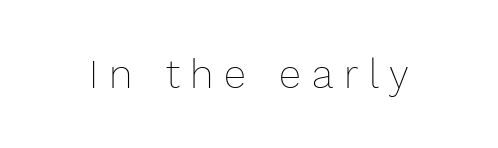
The image shows 40 px thin type, upright; set unusually wide letter spacing (+0.27 em), not underlined; low stroke contrast and a medium x-height.
